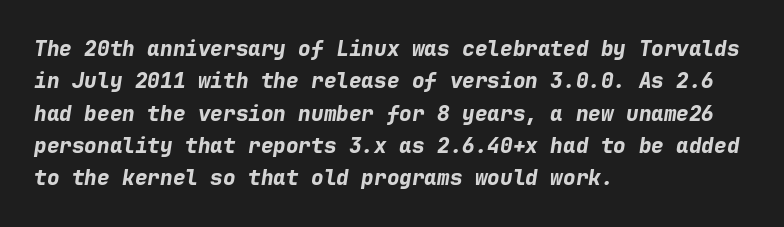
Q: Is the text bold? A: Yes.
Q: Is the text italic (slanted)? A: Yes, it leans right by about 9 degrees.
Q: Is the text underlined? A: No.
Q: How is the paragraph aligned? A: Left-aligned.
Q: Is the spacing between letters normal or unusually wide? A: Normal.
Q: Is the spacing between lines tight, normal or loose? A: Normal.
